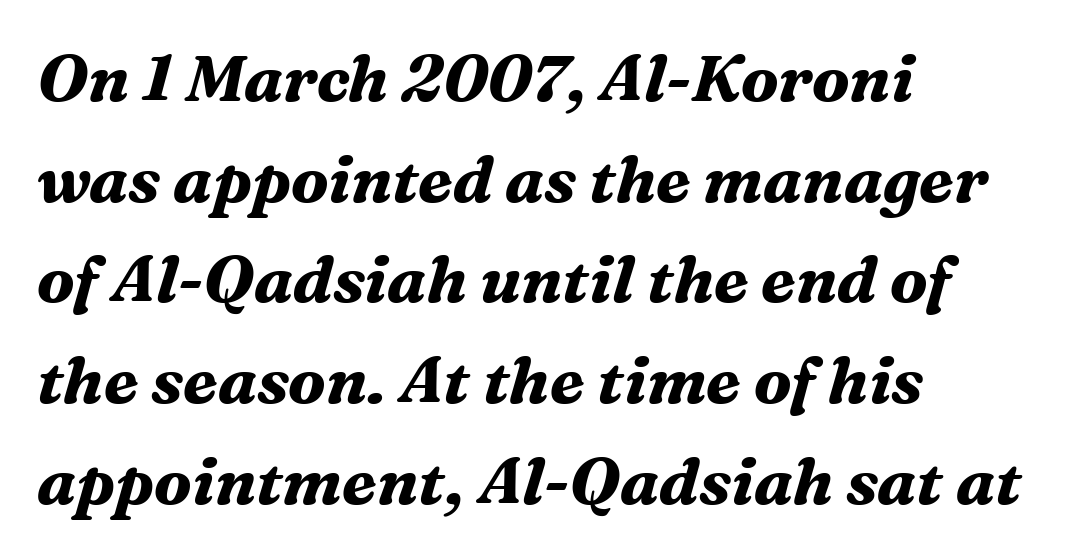
The image shows 65 px bold serif type, italic (leaning right); set left-aligned, normal line spacing (1.55x), normal letter spacing, not underlined; medium stroke contrast and a medium x-height.
